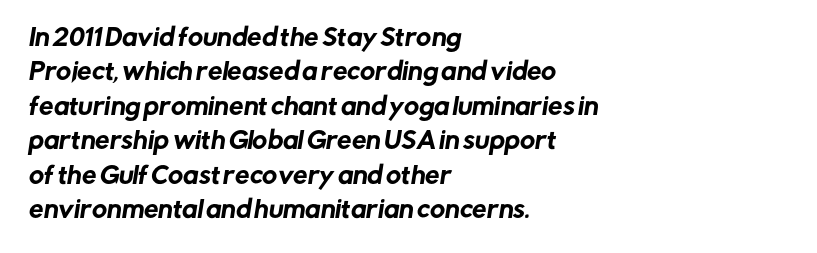
The image shows 23 px text type; set left-aligned, normal line spacing (1.5x), normal letter spacing, not underlined.
